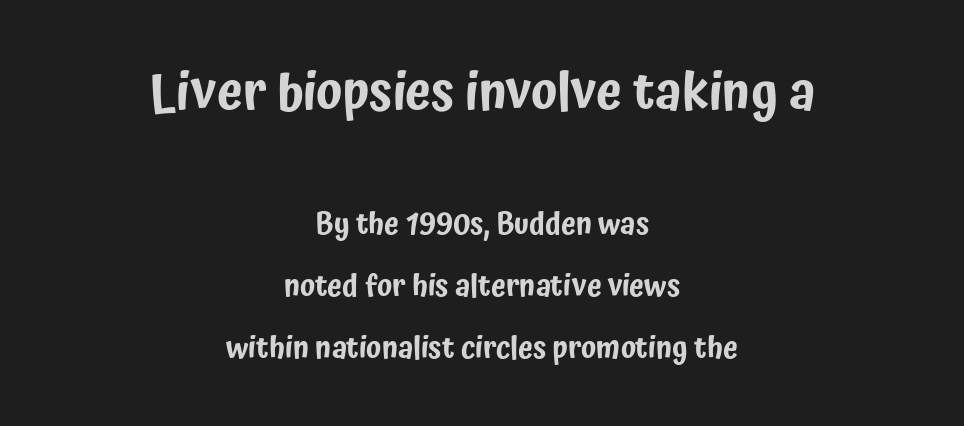
{"serif": "no", "italic": "no", "width": "condensed", "stroke_contrast": "low", "x_height": "medium", "monospaced": "no", "underline": "no", "align": "center", "line_spacing": "loose", "line_spacing_ratio": 2.07, "letter_spacing": "normal", "letter_spacing_em": 0.0, "larger_block": "first", "size_ratio": 1.73, "glyph_px": 52}
